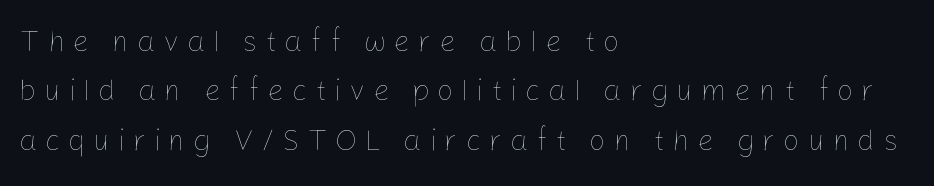
Q: Is the text bold? A: No.
Q: Is the text italic (slanted)? A: No, it is upright.
Q: Is the text underlined? A: No.
Q: How is the paragraph aligned? A: Left-aligned.
Q: Is the spacing between letters normal or unusually wide? A: Unusually wide.
Q: Is the spacing between lines tight, normal or loose? A: Normal.
Q: Width (condensed, normal, or wide)? A: Normal.
Q: Stroke contrast? A: Low.
Q: x-height? A: Medium.
Q: Monospaced? A: No.
